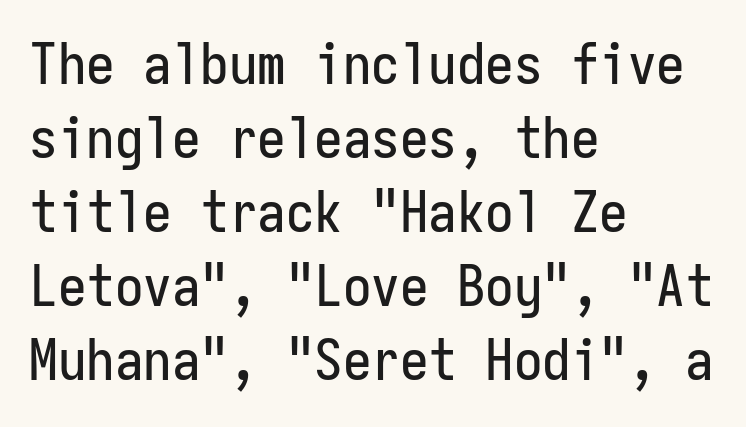
Q: Is the text italic (slanted)? A: No, it is upright.
Q: Is the typeface a serif or a sans-serif typeface? A: Sans-serif.
Q: Is the text underlined? A: No.
Q: How is the paragraph aligned? A: Left-aligned.
Q: Is the spacing between letters normal or unusually wide? A: Normal.
Q: Is the spacing between lines tight, normal or loose? A: Normal.
Q: Width (condensed, normal, or wide)? A: Condensed.
Q: Stroke contrast? A: Low.
Q: x-height? A: Medium.
Q: Monospaced? A: Yes.
